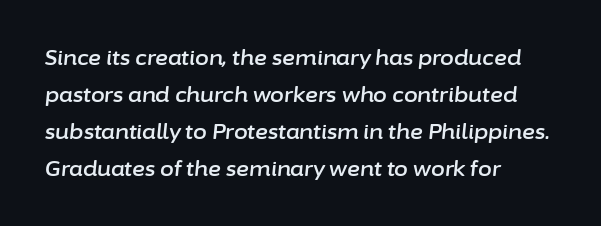
Q: Is the text italic (slanted)? A: Yes, it leans right by about 6 degrees.
Q: Is the text underlined? A: No.
Q: How is the paragraph aligned? A: Left-aligned.
Q: Is the spacing between letters normal or unusually wide? A: Normal.
